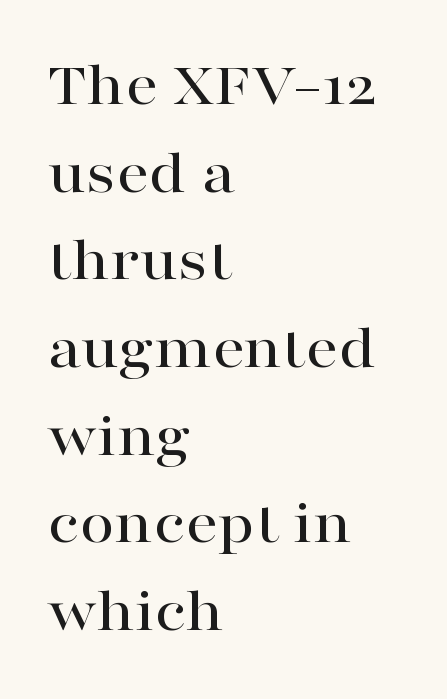
{"serif": "yes", "italic": "no", "width": "wide", "stroke_contrast": "high", "x_height": "medium", "monospaced": "no", "underline": "no", "align": "left", "line_spacing": "normal", "line_spacing_ratio": 1.37, "letter_spacing": "normal", "letter_spacing_em": 0.0, "glyph_px": 64}
